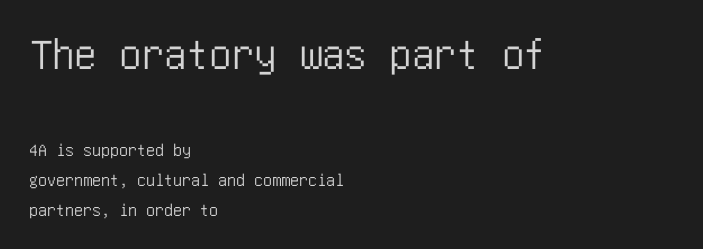
Q: Is the text italic (slanted)? A: No, it is upright.
Q: Is the typeface a serif or a sans-serif typeface? A: Sans-serif.
Q: Is the text underlined? A: No.
Q: How is the paragraph aligned? A: Left-aligned.
Q: Is the spacing between letters normal or unusually wide? A: Normal.
Q: Is the spacing between lines tight, normal or loose? A: Normal.
Q: Which block of text is set in a larger size, the first (top) or the second (bottom)? A: The first (top) one.
Q: Width (condensed, normal, or wide)? A: Condensed.
Q: Stroke contrast? A: Low.
Q: x-height? A: Large.
